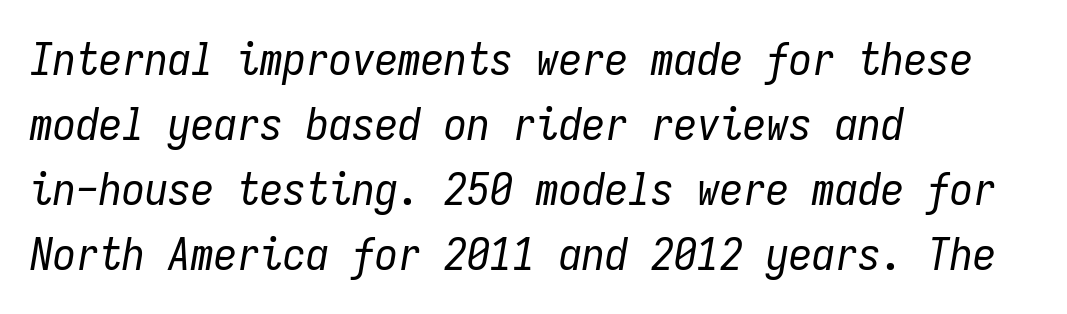
Q: Is the text bold? A: No.
Q: Is the text italic (slanted)? A: Yes, it leans right by about 9 degrees.
Q: Is the text underlined? A: No.
Q: How is the paragraph aligned? A: Left-aligned.
Q: Is the spacing between letters normal or unusually wide? A: Normal.
Q: Is the spacing between lines tight, normal or loose? A: Normal.
Q: Width (condensed, normal, or wide)? A: Condensed.
Q: Stroke contrast? A: Low.
Q: x-height? A: Medium.
Q: Monospaced? A: Yes.
